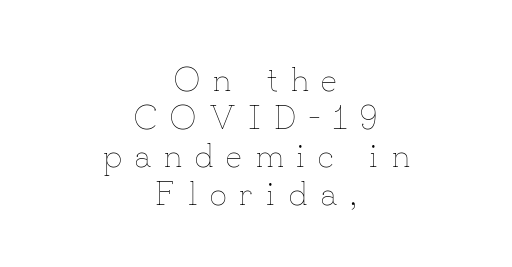
{"italic": "no", "bold": "no", "weight": "thin", "width": "normal", "stroke_contrast": "low", "x_height": "small", "monospaced": "no", "underline": "no", "align": "center", "line_spacing": "tight", "line_spacing_ratio": 1.12, "letter_spacing": "wide", "letter_spacing_em": 0.38, "glyph_px": 34}
